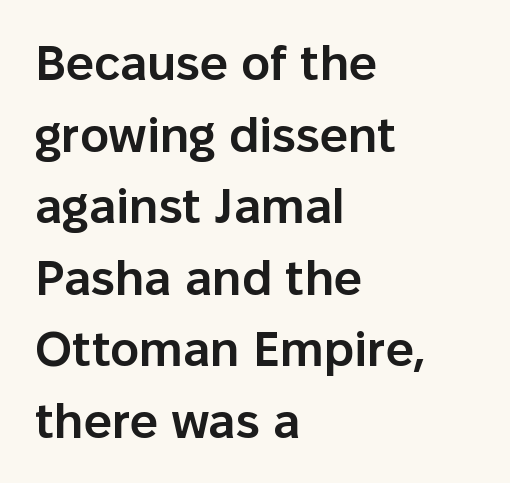
The image shows 49 px semibold sans-serif type, upright; set left-aligned, normal line spacing (1.46x), normal letter spacing, not underlined; low stroke contrast and a medium x-height.
